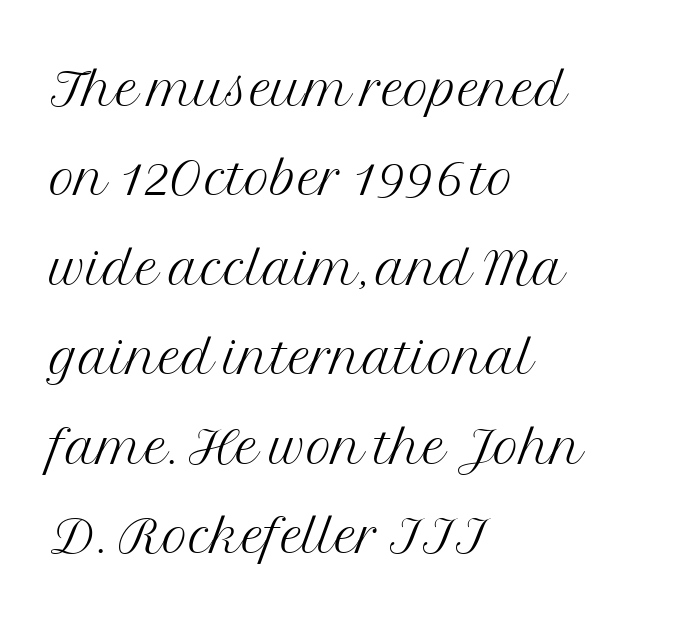
{"serif": "yes", "bold": "no", "weight": "light", "width": "normal", "stroke_contrast": "medium", "x_height": "medium", "monospaced": "no", "underline": "no", "align": "left", "line_spacing": "normal", "line_spacing_ratio": 1.26, "letter_spacing": "normal", "letter_spacing_em": 0.0, "glyph_px": 71}
